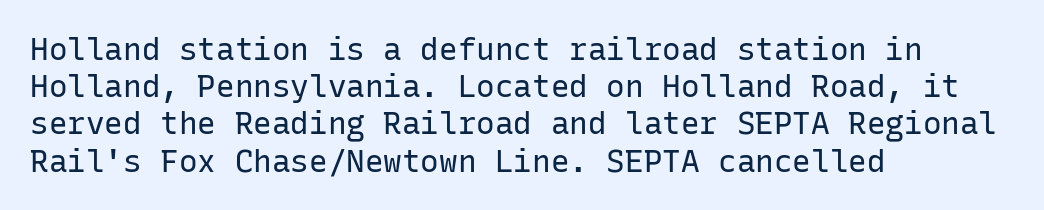
The image shows 31 px regular-weight sans-serif type, upright, monospaced; set left-aligned, line spacing 1.2x, normal letter spacing, not underlined; low stroke contrast and a medium x-height.
